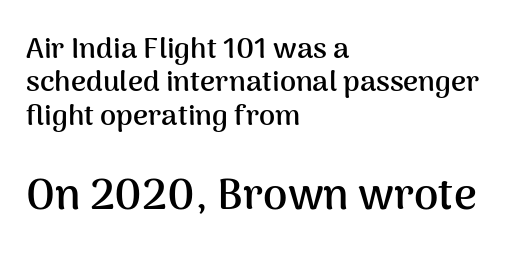
The image shows 44 px semibold sans-serif type, upright; set left-aligned, tight line spacing (1.15x), normal letter spacing, not underlined; the second (bottom) block is 1.52x larger; medium stroke contrast and a medium x-height.
